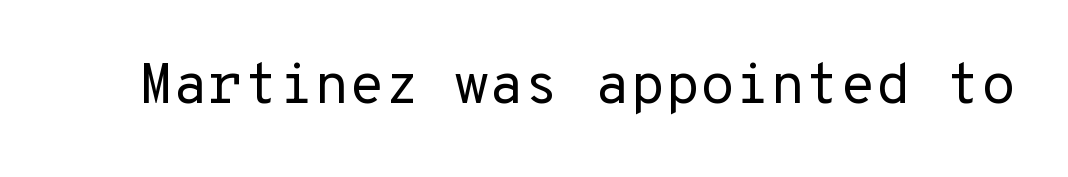
{"serif": "no", "italic": "no", "bold": "no", "weight": "regular", "width": "normal", "stroke_contrast": "low", "x_height": "medium", "monospaced": "yes", "underline": "no", "letter_spacing": "normal", "letter_spacing_em": 0.0, "glyph_px": 57}
